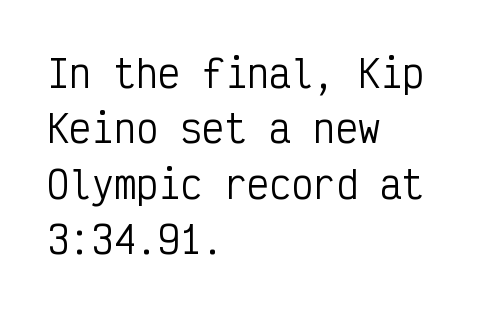
{"serif": "no", "italic": "no", "bold": "no", "weight": "regular", "width": "condensed", "stroke_contrast": "low", "x_height": "medium", "monospaced": "yes", "underline": "no", "align": "left", "line_spacing": "normal", "line_spacing_ratio": 1.5, "letter_spacing": "normal", "letter_spacing_em": 0.0, "glyph_px": 37}
